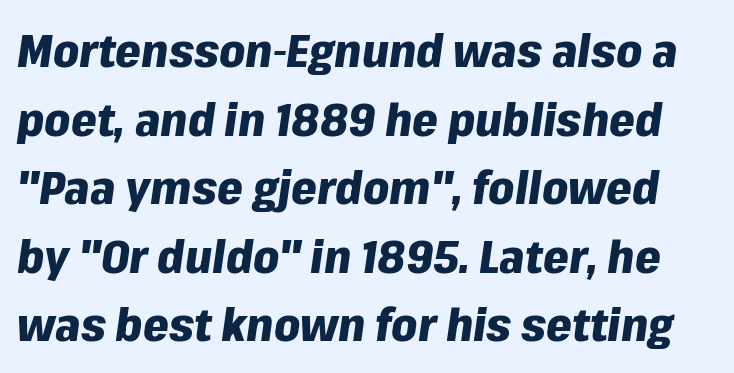
The image shows 46 px heavy type, italic (leaning right); set normal line spacing (1.49x), normal letter spacing, not underlined; low stroke contrast and a medium x-height.
